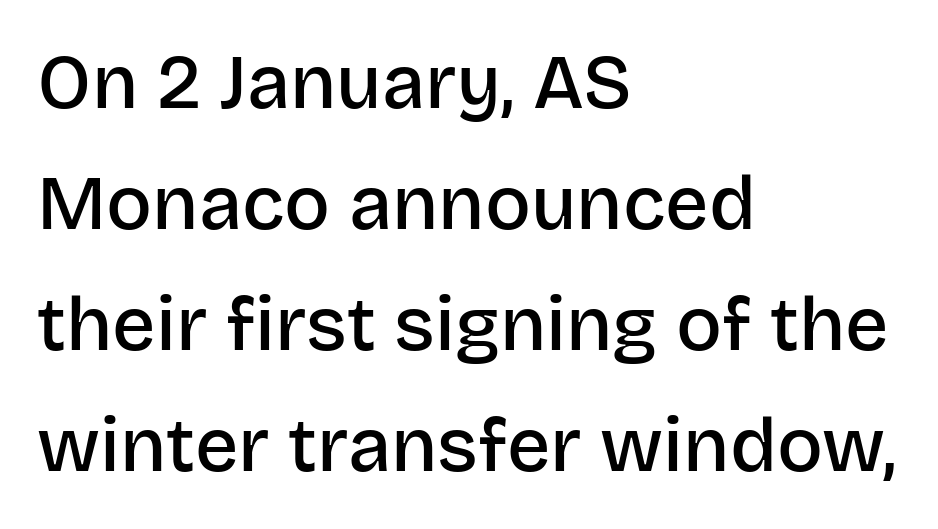
The image shows 76 px semibold sans-serif type, upright; set left-aligned, normal line spacing (1.59x), normal letter spacing, not underlined; low stroke contrast and a large x-height.
